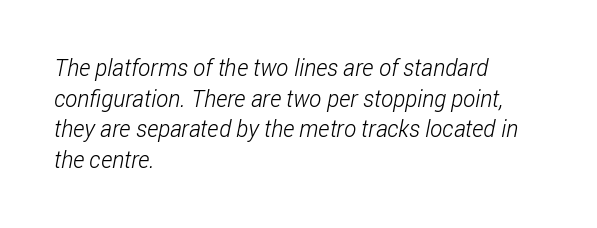
Casual observation: everything's shoved over to the left. The foot of each line stays bare and open. How are the letters spaced? Ordinarily, with no added tracking. Each stroke keeps to a modest, everyday thickness or less.
